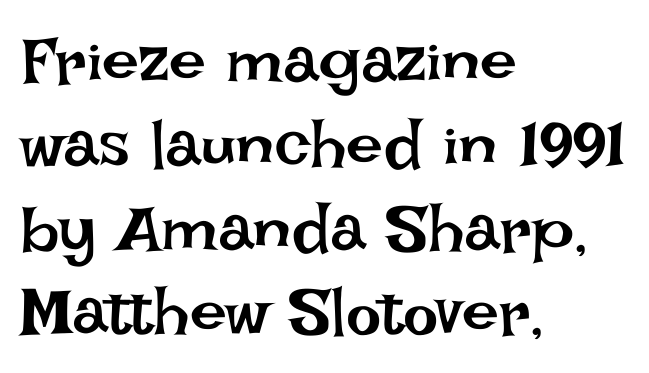
Q: Is the text bold? A: No.
Q: Is the text italic (slanted)? A: No, it is upright.
Q: Is the text underlined? A: No.
Q: How is the paragraph aligned? A: Left-aligned.
Q: Is the spacing between letters normal or unusually wide? A: Normal.
Q: Is the spacing between lines tight, normal or loose? A: Normal.
Q: Width (condensed, normal, or wide)? A: Normal.
Q: Stroke contrast? A: Low.
Q: x-height? A: Large.
Q: Monospaced? A: No.
